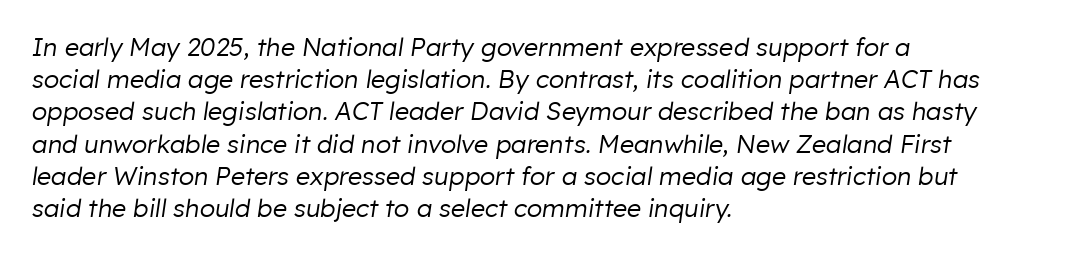
Q: Is the text bold? A: No.
Q: Is the text italic (slanted)? A: Yes, it leans right by about 8 degrees.
Q: Is the text underlined? A: No.
Q: How is the paragraph aligned? A: Left-aligned.
Q: Is the spacing between letters normal or unusually wide? A: Normal.
Q: Is the spacing between lines tight, normal or loose? A: Normal.
